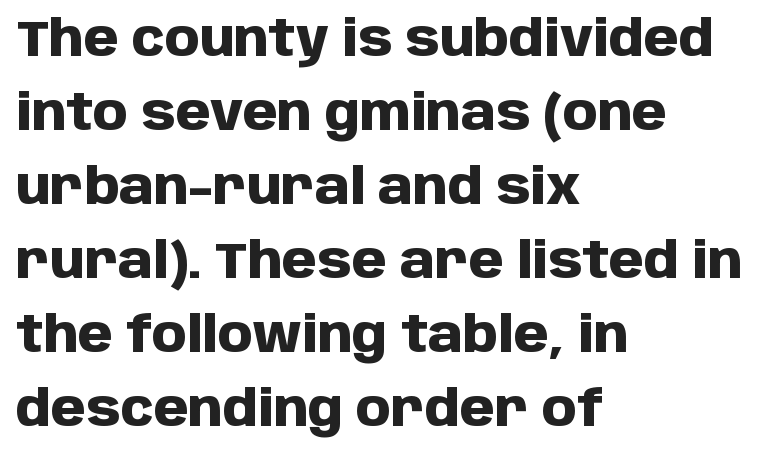
Bold? Absolutely — the strokes are thick and heavy. Look at the bottom of the vertical strokes: they stop flat, with no serifs. A typesetter would mark this as roman, not italic. A student would call this left alignment; a typographer would say flush left, rag right.
